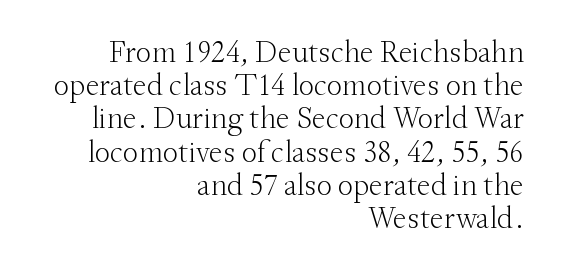
The image shows 31 px light serif type, upright; set right-aligned, tight line spacing (1.07x), normal letter spacing, not underlined; medium stroke contrast and a small x-height.
